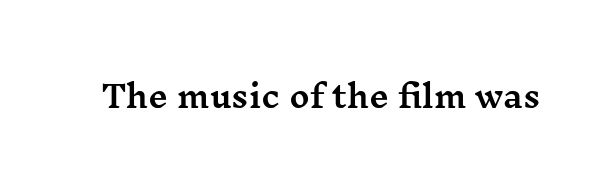
Q: Is the text italic (slanted)? A: No, it is upright.
Q: Is the typeface a serif or a sans-serif typeface? A: Serif.
Q: Is the text underlined? A: No.
Q: Is the spacing between letters normal or unusually wide? A: Normal.
Q: Width (condensed, normal, or wide)? A: Wide.
Q: Stroke contrast? A: Medium.
Q: x-height? A: Medium.
Q: Monospaced? A: No.
